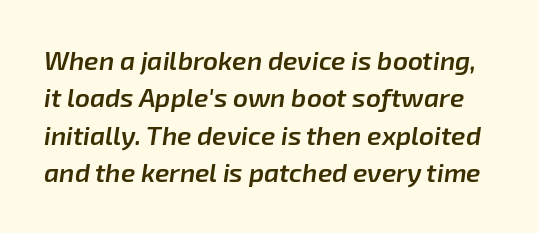
{"italic": "yes", "lean": "right", "slant_degrees": 8, "bold": "semi", "underline": "no", "line_spacing": "normal", "line_spacing_ratio": 1.44, "letter_spacing": "normal", "letter_spacing_em": 0.0, "glyph_px": 26}
